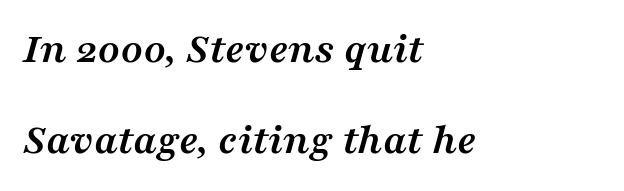
The passage is arranged the way most books set body copy — flush left. Is this a fixed-width face? No — the glyphs have proportional, varying widths. The sample has been set heavy, in full bold. Caption: standard tracking, unaltered. The face used here has a pronounced slope to its letters.
